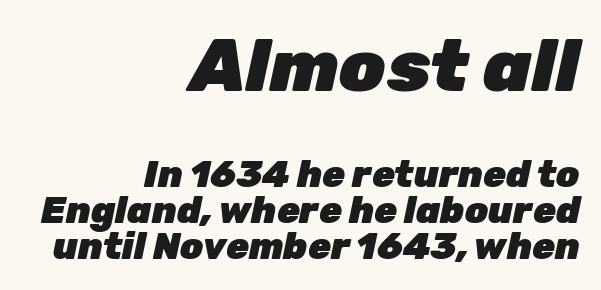
The image shows 74 px heavy type, italic (leaning right); set right-aligned, tight line spacing (0.97x), normal letter spacing, not underlined; the first (top) block is 2.0x larger; low stroke contrast and a medium x-height.
